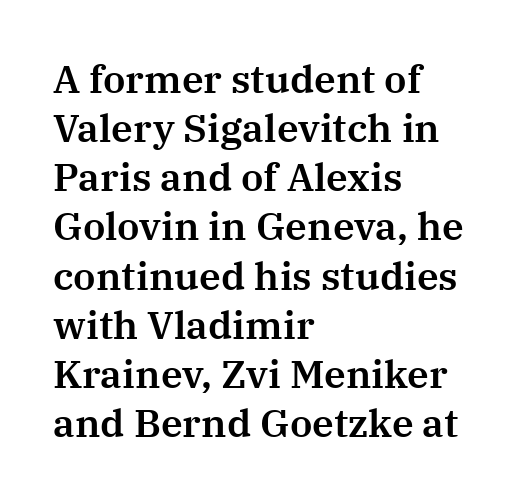
You could not count columns in this text — the font is proportionally spaced. Compared with typical paragraphs, the rows here are spaced about the same. Does extra space separate the letters? No, they use regular spacing. This sample uses an upright cut, with every glyph sitting square on the baseline. Quick note: underline off.
